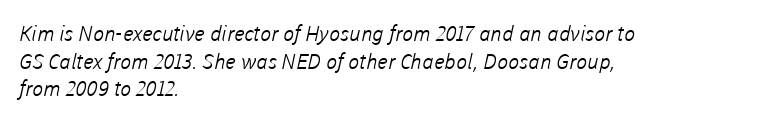
No extra ink here — the face is not bold. Honestly, there is no underline to notice here at all. In terms of letterspacing, this is plain default setting. Is there much room between lines? A standard amount, neither cramped nor airy.
